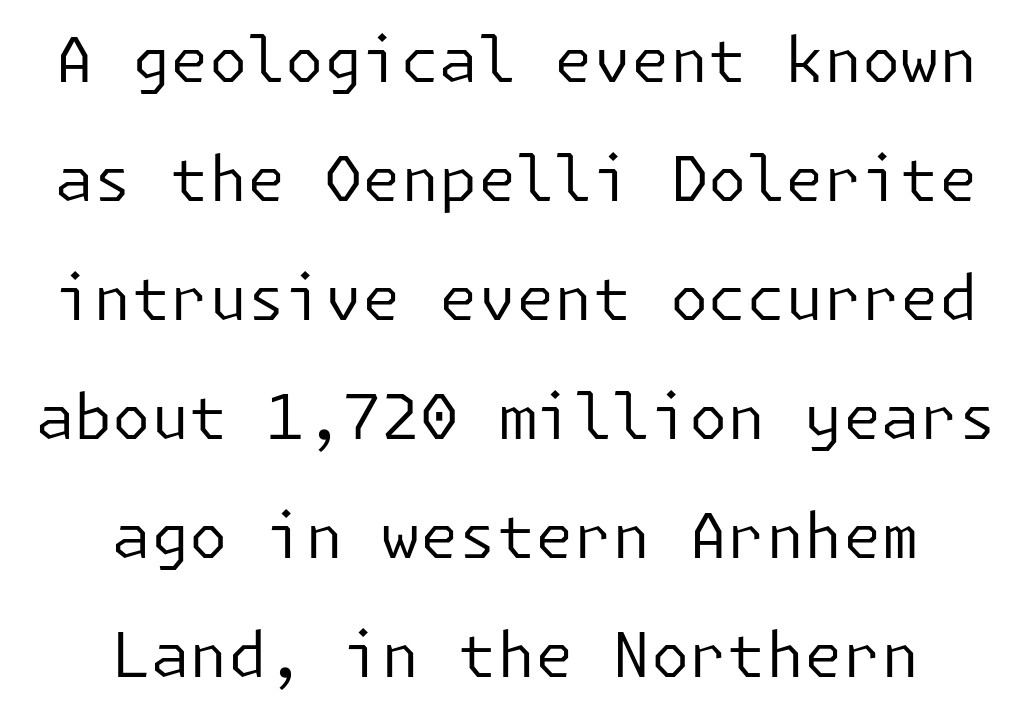
{"serif": "no", "italic": "no", "bold": "no", "weight": "regular", "width": "normal", "stroke_contrast": "low", "x_height": "medium", "underline": "no", "align": "center", "line_spacing": "loose", "line_spacing_ratio": 1.92, "letter_spacing": "normal", "letter_spacing_em": 0.0, "glyph_px": 62}
